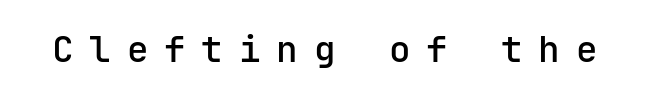
Q: Is the text bold? A: Semi-bold.
Q: Is the text italic (slanted)? A: No, it is upright.
Q: Is the typeface a serif or a sans-serif typeface? A: Sans-serif.
Q: Is the text underlined? A: No.
Q: Is the spacing between letters normal or unusually wide? A: Unusually wide.
Q: Width (condensed, normal, or wide)? A: Normal.
Q: Stroke contrast? A: Low.
Q: x-height? A: Medium.
